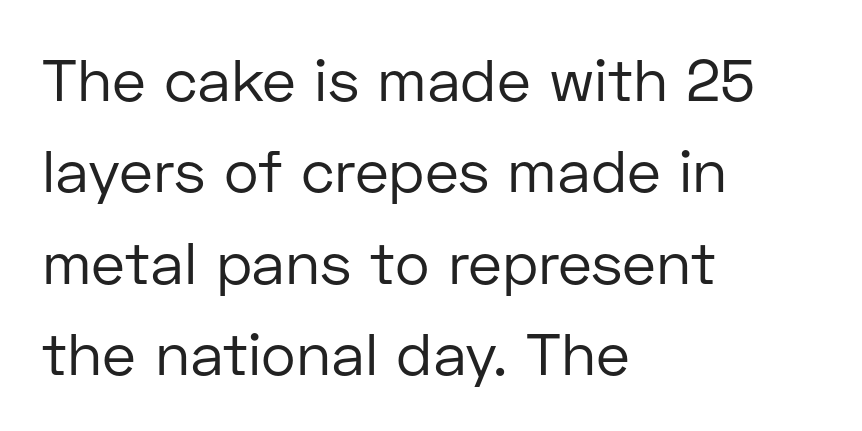
{"serif": "no", "italic": "no", "bold": "no", "weight": "regular", "width": "normal", "stroke_contrast": "low", "x_height": "medium", "monospaced": "no", "underline": "no", "align": "left", "line_spacing": "normal", "line_spacing_ratio": 1.55, "letter_spacing": "normal", "letter_spacing_em": 0.0, "glyph_px": 59}
